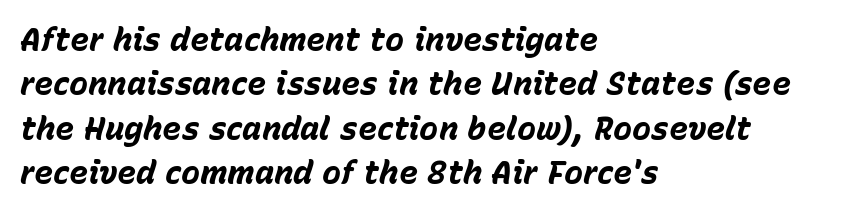
A typesetter would call this zero additional tracking. Descender tails drop into unmarked territory. Every letter is thick-stroked: bold, no question. The letters are slanted; this is an italic face.
